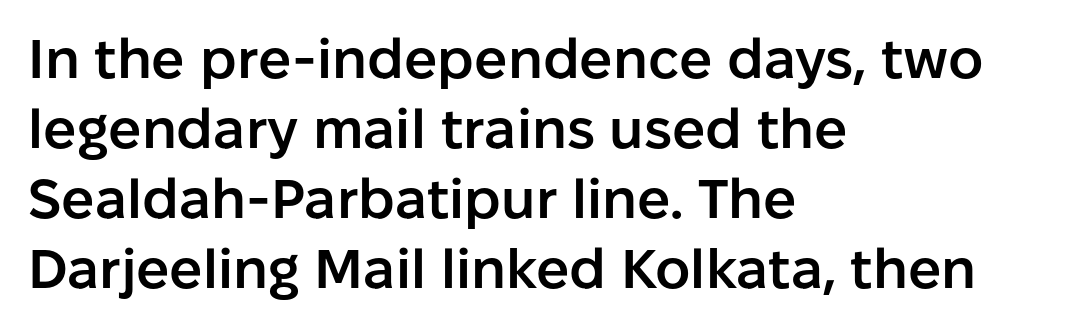
No extra tracking has been applied to these lines. The strip under each line holds only bare page. Notice how the passage keeps a crisp vertical edge on the left only. Is there much room between lines? A standard amount, neither cramped nor airy. Nope, not italic — everything's standing straight.
